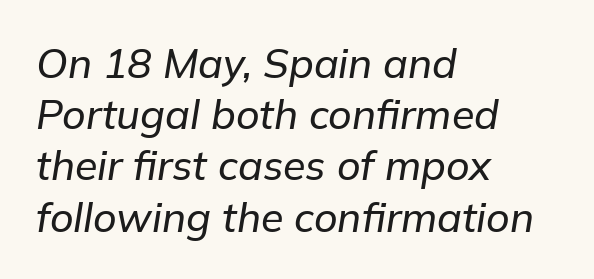
The image shows 41 px text type, italic (leaning right); set left-aligned, normal line spacing (1.25x), normal letter spacing, not underlined; low stroke contrast and a medium x-height.
